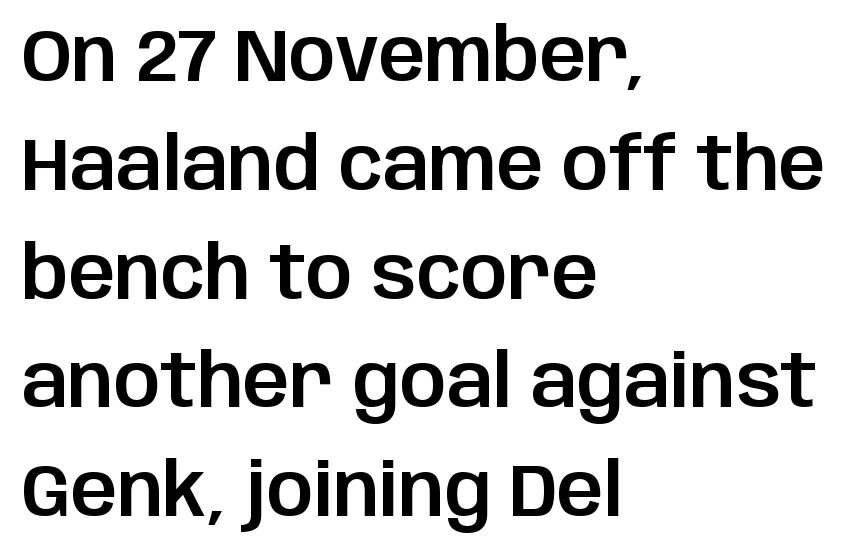
{"serif": "no", "italic": "no", "width": "normal", "stroke_contrast": "low", "x_height": "large", "monospaced": "no", "underline": "no", "align": "left", "line_spacing": "normal", "line_spacing_ratio": 1.49, "letter_spacing": "normal", "letter_spacing_em": 0.0, "glyph_px": 73}
